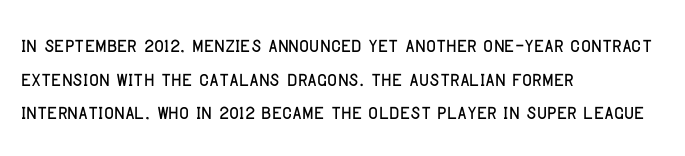
{"italic": "no", "underline": "no", "align": "left", "line_spacing": "normal", "line_spacing_ratio": 1.25, "letter_spacing": "normal", "letter_spacing_em": 0.0, "glyph_px": 27}
